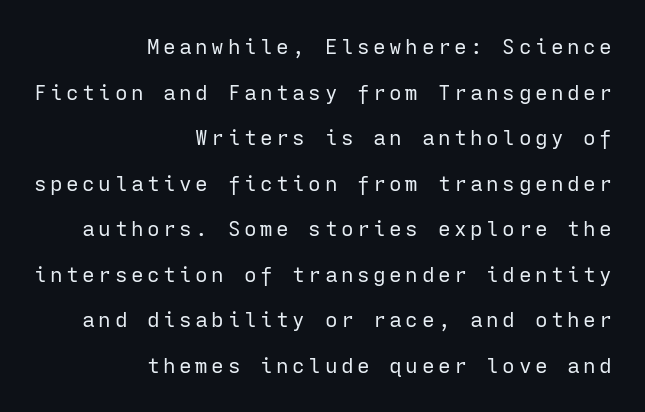
The image shows 21 px text type, upright; set right-aligned, loose line spacing (2.17x), not underlined.
